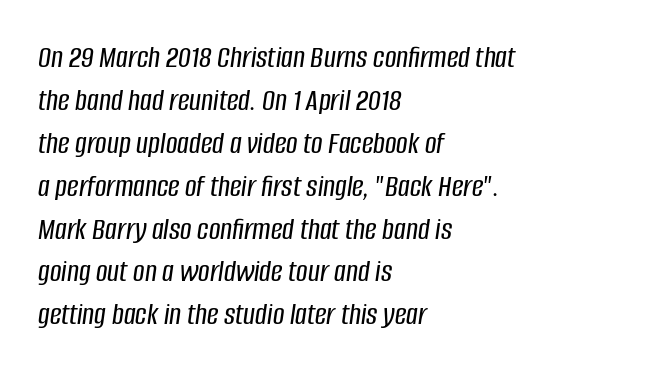
The image shows 32 px condensed type, italic (leaning right); set left-aligned, normal line spacing (1.34x), normal letter spacing, not underlined; low stroke contrast and a large x-height.
